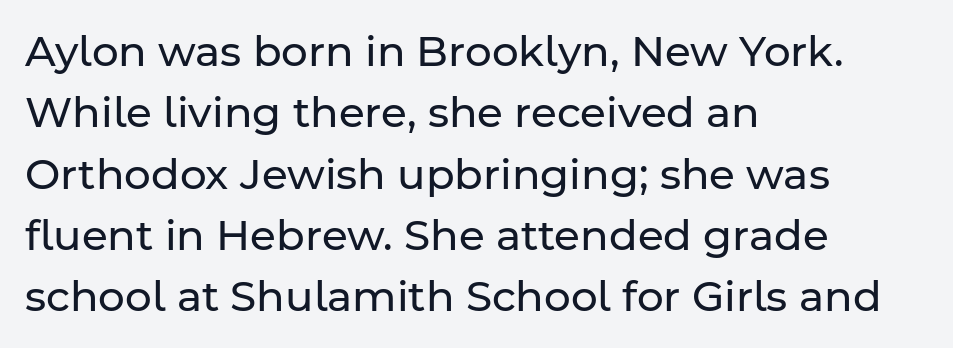
Q: Is the text bold? A: No.
Q: Is the text italic (slanted)? A: No, it is upright.
Q: Is the typeface a serif or a sans-serif typeface? A: Sans-serif.
Q: Is the text underlined? A: No.
Q: How is the paragraph aligned? A: Left-aligned.
Q: Is the spacing between letters normal or unusually wide? A: Normal.
Q: Is the spacing between lines tight, normal or loose? A: Normal.
Q: Width (condensed, normal, or wide)? A: Normal.
Q: Stroke contrast? A: Low.
Q: x-height? A: Medium.
Q: Monospaced? A: No.
